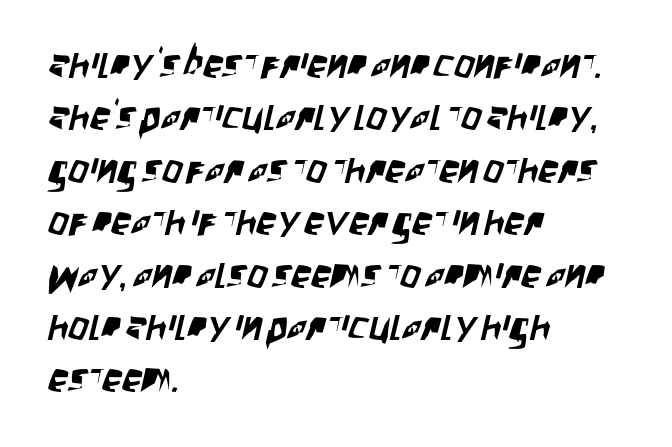
The image shows 40 px condensed sans-serif type; set left-aligned, normal line spacing (1.31x), normal letter spacing, not underlined; low stroke contrast and a large x-height.
